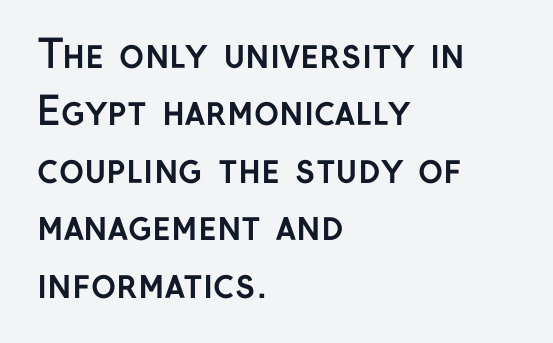
The image shows 38 px semibold sans-serif type, upright; set left-aligned, normal line spacing (1.51x), normal letter spacing, not underlined; low stroke contrast and a medium x-height.
